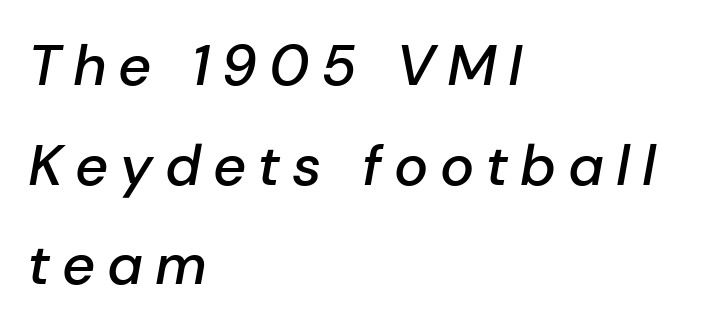
Has an underline been added? It has not. Moderately thickened strokes mark this as semibold type. The setting favours the left margin, as ordinary paragraphs usually do. Characters are canted at an angle relative to the baseline's perpendicular.
